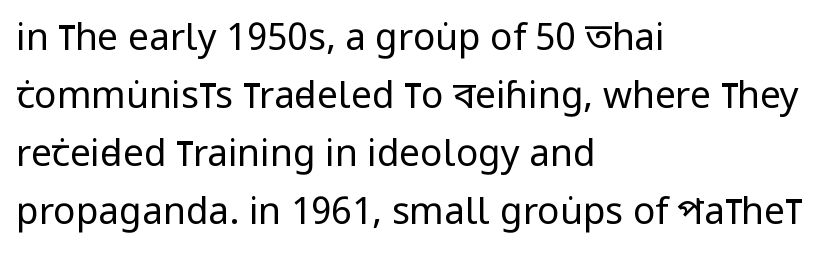
The image shows 37 px regular-weight, condensed sans-serif type, upright; set left-aligned, normal line spacing (1.57x), normal letter spacing, not underlined; low stroke contrast and a large x-height.
